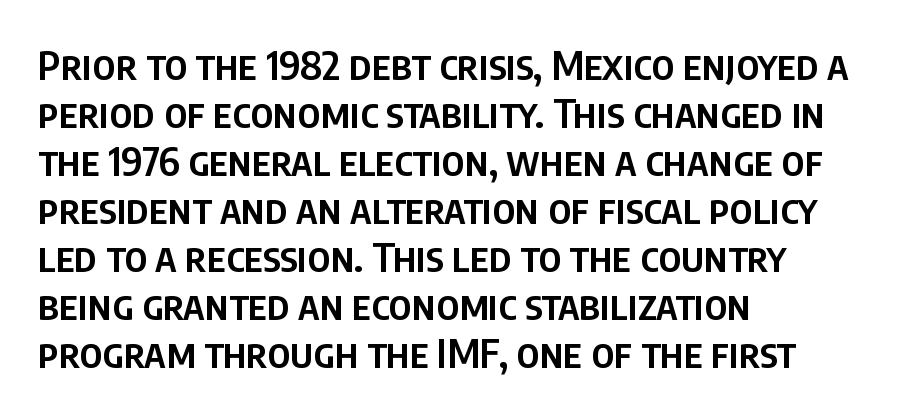
The image shows 40 px semibold, condensed sans-serif type, upright; set left-aligned, line spacing 1.2x, normal letter spacing, not underlined; low stroke contrast and a large x-height.
